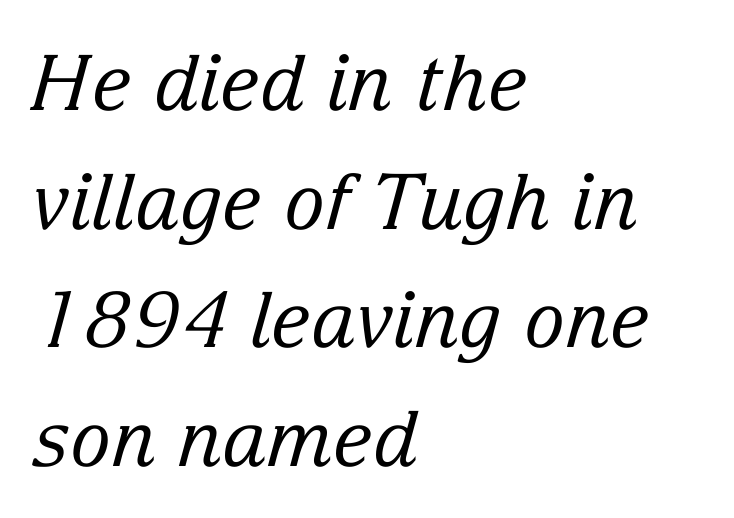
The image shows 77 px regular-weight serif type, italic (leaning right); set left-aligned, normal line spacing (1.54x), normal letter spacing, not underlined; low stroke contrast and a medium x-height.
